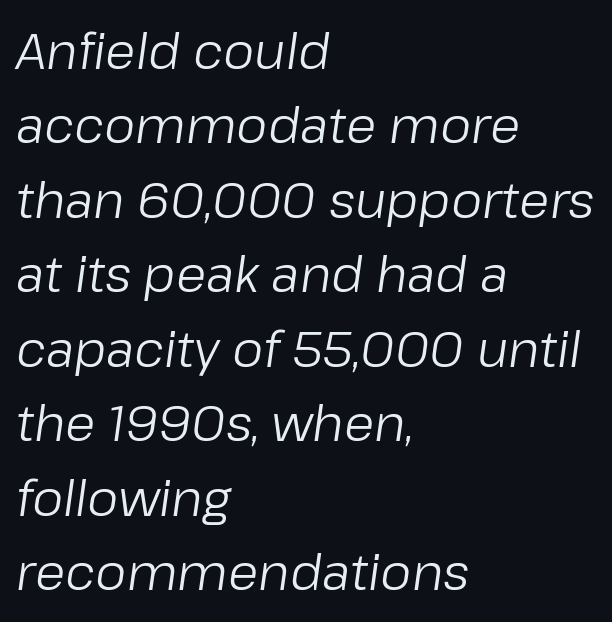
Is this a heavy cut? Hardly; it is regular or lighter. Vertically, the passage feels balanced, rows spaced as you'd expect. Default kerning and tracking; the words read as compact shapes. Has an underline been added? It has not. Think of a printed novel: that variable character pitch is what you see here.
